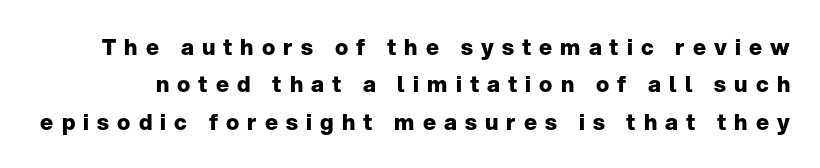
Do the letters lean? They stand straight. This block has exactly the height ordinary leading produces. This rendering widens character spacing well past its baseline value. You'd pick this weight for a headline — it's a proper bold. Letters rest on an invisible, unmarked baseline.
